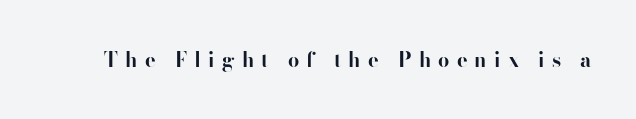
Q: Is the text bold? A: Yes.
Q: Is the text italic (slanted)? A: No, it is upright.
Q: Is the text underlined? A: No.
Q: Is the spacing between letters normal or unusually wide? A: Unusually wide.
